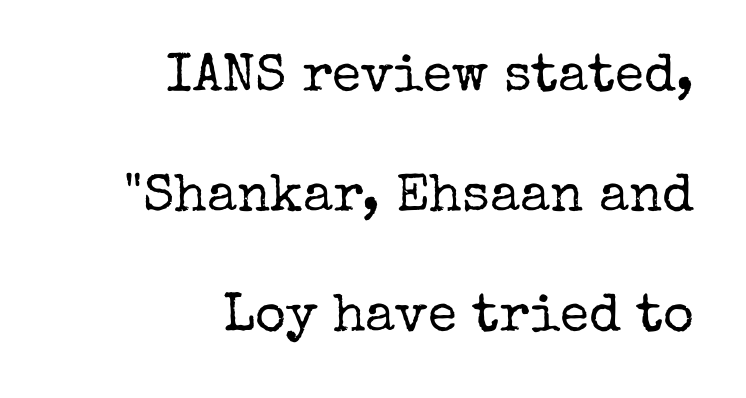
Q: Is the text bold? A: No.
Q: Is the text italic (slanted)? A: No, it is upright.
Q: Is the typeface a serif or a sans-serif typeface? A: Serif.
Q: Is the text underlined? A: No.
Q: How is the paragraph aligned? A: Right-aligned.
Q: Is the spacing between letters normal or unusually wide? A: Normal.
Q: Is the spacing between lines tight, normal or loose? A: Loose.
Q: Width (condensed, normal, or wide)? A: Normal.
Q: Stroke contrast? A: Low.
Q: x-height? A: Medium.
Q: Monospaced? A: No.
